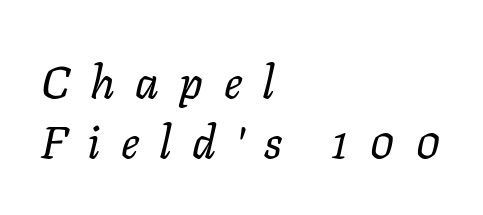
Baseline-to-baseline distance is the conventional proportion of letter height. There is plenty of visible air inserted between adjacent glyphs. The typesetting does not lean heavy: it is not bold. Every character sits at an angle, as italics do. Check the space under the baseline: it is left empty.
